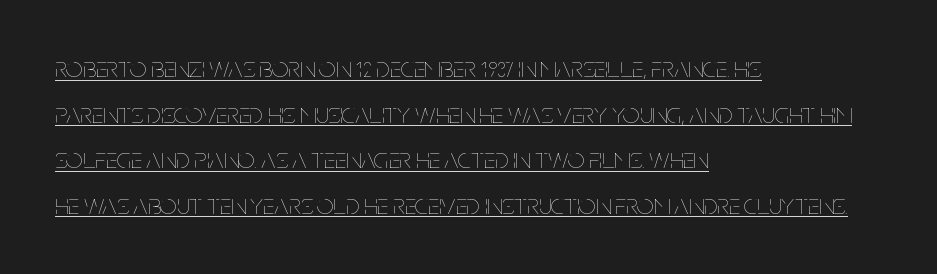
Note the varied advance widths — an 'i' is clearly narrower than an 'm'. Underlined type. Weight: in the light-to-regular range. In terms of letterspacing, this is plain default setting. The space between consecutive lines is moderate.
